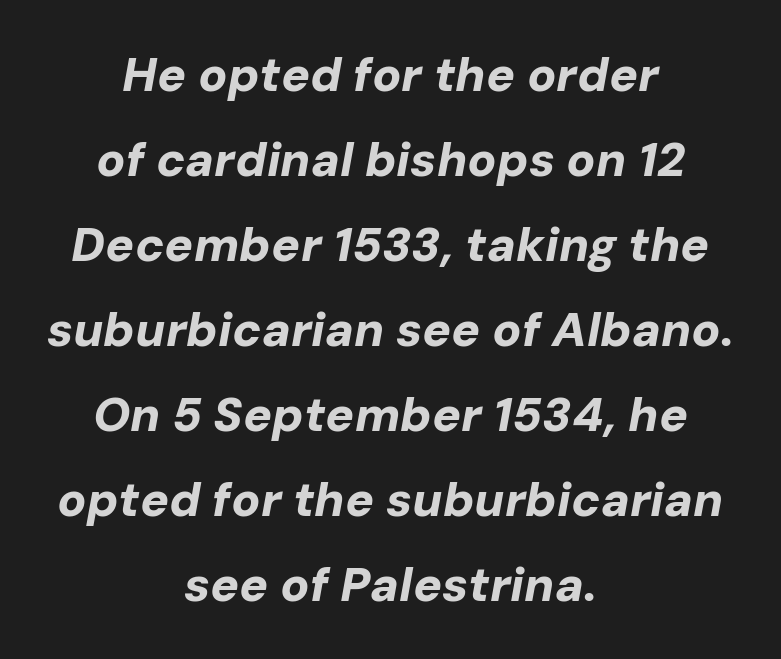
Caption: multi-line text, centered on the measure. Each letter keeps its own natural width here, so spacing adapts to shape. Does extra space separate the letters? No, they use regular spacing. The passage shown is emphatically bold.
